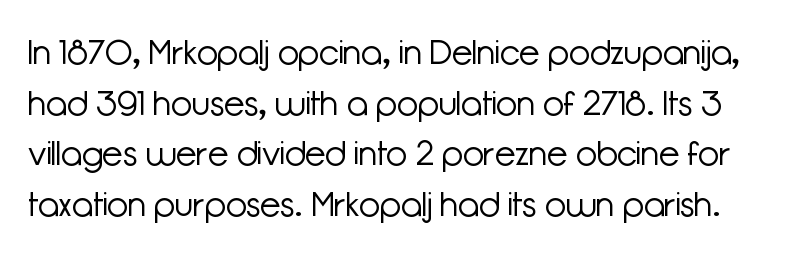
You could not count columns in this text — the font is proportionally spaced. How would I describe the line gaps? Plain and ordinary. Upright lettering throughout. Observe the absence of serifs on each vertical stroke in this sample. Anything drawn beneath the words? Only blank space.
